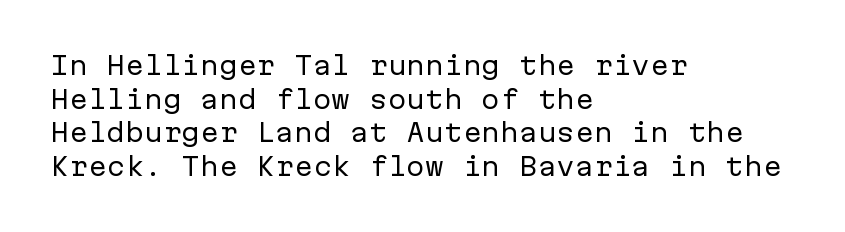
Honestly, there is no underline to notice here at all. When letters stand straight like this, we call the style roman or upright. The passage shown stacks its lines at a standard gap. Horizontal alignment here is leftward, the default for most running prose. Ink coverage per letter is moderate at most.
